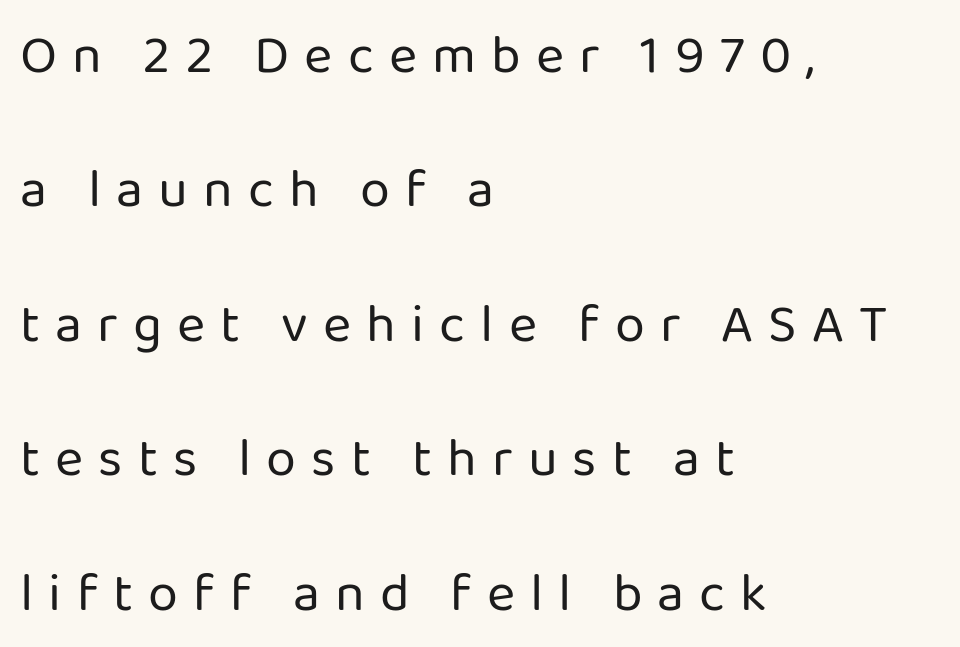
Is there much room between lines? Yes — plenty of vertical air separates them. This is the regular roman posture of the typeface. The rendering anchors every line to the left-hand side. The tracking jumps out immediately: characters are airy and widely separated. The passage shown is typeset with a sans-serif family.
